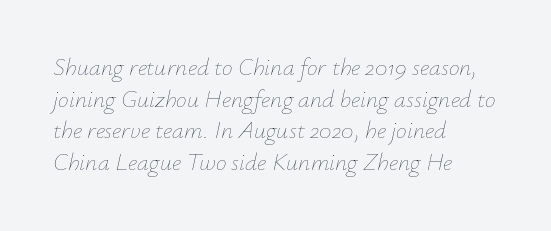
{"italic": "yes", "lean": "right", "slant_degrees": 12, "bold": "no", "underline": "no", "align": "left", "line_spacing": "normal", "line_spacing_ratio": 1.32, "letter_spacing": "normal", "letter_spacing_em": 0.0, "glyph_px": 24}
